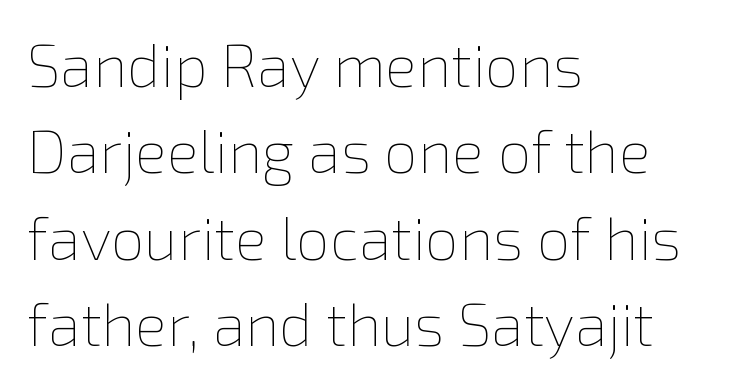
The image shows 60 px thin type, upright; set left-aligned, normal line spacing (1.44x), normal letter spacing, not underlined; a medium x-height.
